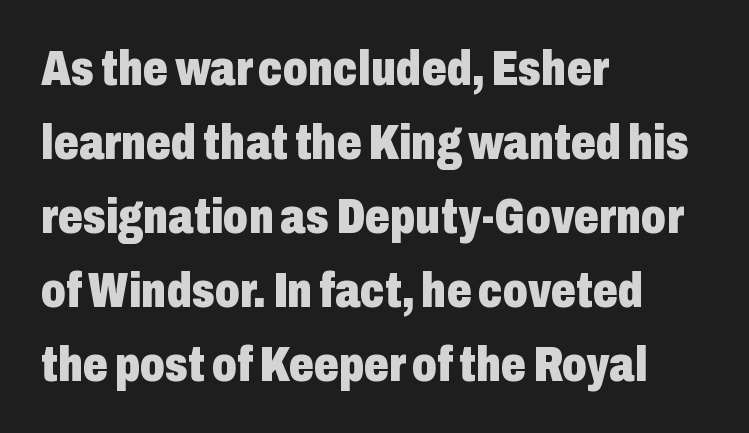
Spacing verdict: proportional, widths tailored to each character. Typographically, this falls in the sans-serif category. The type sits square on the baseline with zero lean. Honestly, the letter spacing is just normal — you wouldn't notice it. These words are printed bold, with thick strokes throughout. Type without underlining.
